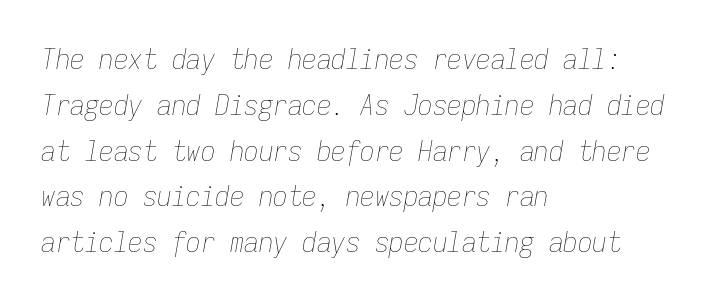
{"italic": "yes", "lean": "right", "slant_degrees": 9, "bold": "no", "weight": "thin", "width": "condensed", "stroke_contrast": "low", "x_height": "medium", "monospaced": "yes", "underline": "no", "align": "left", "line_spacing": "normal", "line_spacing_ratio": 1.58, "letter_spacing": "normal", "letter_spacing_em": 0.0, "glyph_px": 29}
